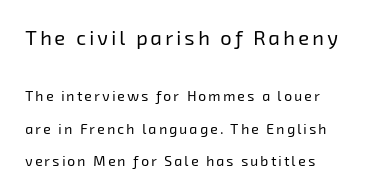
Q: Is the text bold? A: No.
Q: Is the text underlined? A: No.
Q: Is the spacing between lines tight, normal or loose? A: Loose.
Q: Which block of text is set in a larger size, the first (top) or the second (bottom)? A: The first (top) one.
